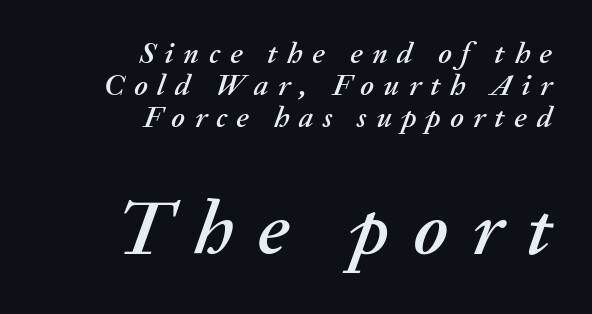
The image shows 76 px text type, italic (leaning right); set right-aligned, tight line spacing (1.06x), unusually wide letter spacing (+0.32 em), not underlined; the second (bottom) block is 2.53x larger; medium stroke contrast and a medium x-height.
